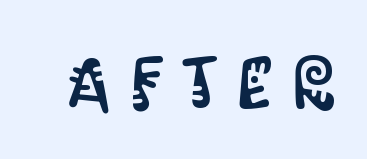
The image shows 73 px condensed sans-serif type, upright; set unusually wide letter spacing (+0.27 em), not underlined; medium stroke contrast and a large x-height.
